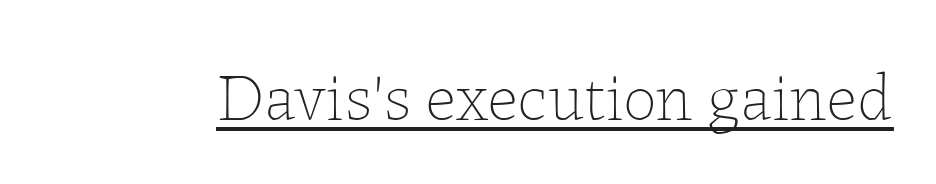
{"italic": "no", "bold": "no", "weight": "thin", "width": "normal", "stroke_contrast": "low", "x_height": "medium", "monospaced": "no", "underline": "yes", "letter_spacing": "normal", "letter_spacing_em": 0.0, "glyph_px": 67}
